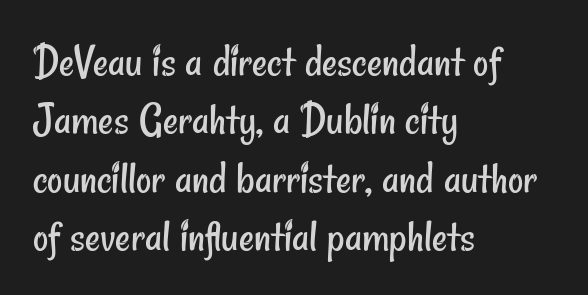
{"serif": "no", "bold": "no", "weight": "regular", "width": "condensed", "stroke_contrast": "low", "x_height": "small", "monospaced": "no", "underline": "no", "align": "left", "line_spacing_ratio": 1.24, "letter_spacing": "normal", "letter_spacing_em": 0.0, "glyph_px": 47}
